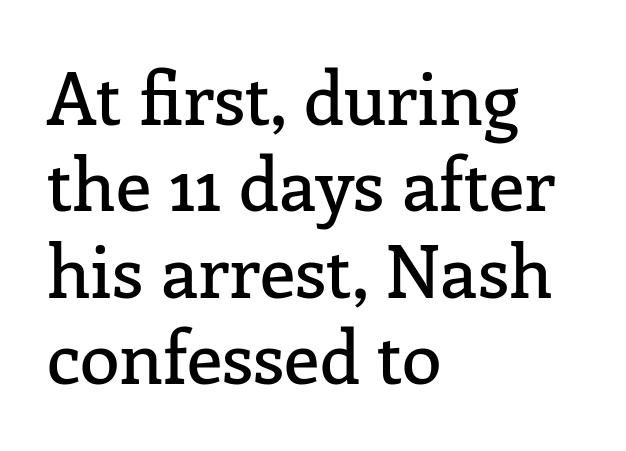
{"serif": "yes", "italic": "no", "width": "normal", "stroke_contrast": "low", "x_height": "medium", "monospaced": "no", "underline": "no", "align": "left", "line_spacing_ratio": 1.2, "letter_spacing": "normal", "letter_spacing_em": 0.0, "glyph_px": 72}
